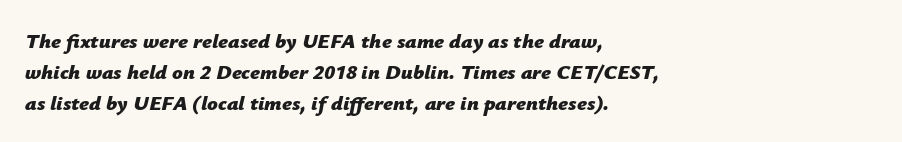
{"italic": "yes", "lean": "right", "slant_degrees": 12, "bold": "yes", "underline": "no", "align": "left", "line_spacing": "normal", "line_spacing_ratio": 1.47, "letter_spacing": "normal", "letter_spacing_em": 0.0, "glyph_px": 21}
